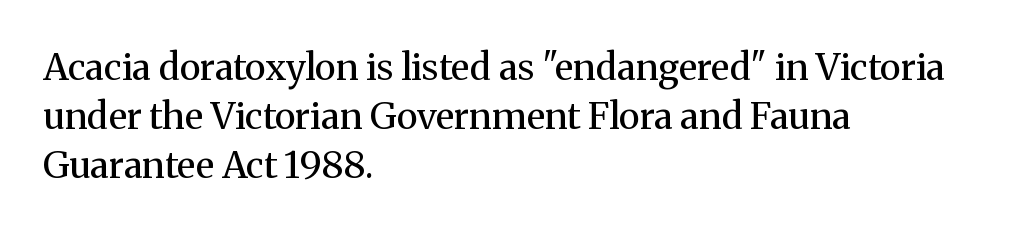
Q: Is the text bold? A: No.
Q: Is the text italic (slanted)? A: No, it is upright.
Q: Is the typeface a serif or a sans-serif typeface? A: Serif.
Q: Is the text underlined? A: No.
Q: How is the paragraph aligned? A: Left-aligned.
Q: Is the spacing between letters normal or unusually wide? A: Normal.
Q: Is the spacing between lines tight, normal or loose? A: Normal.
Q: Width (condensed, normal, or wide)? A: Normal.
Q: Stroke contrast? A: Medium.
Q: x-height? A: Medium.
Q: Monospaced? A: No.
